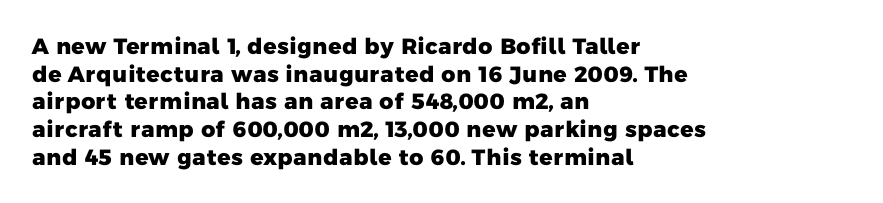
The image shows 22 px bold type; set left-aligned, normal line spacing (1.26x), normal letter spacing, not underlined.
